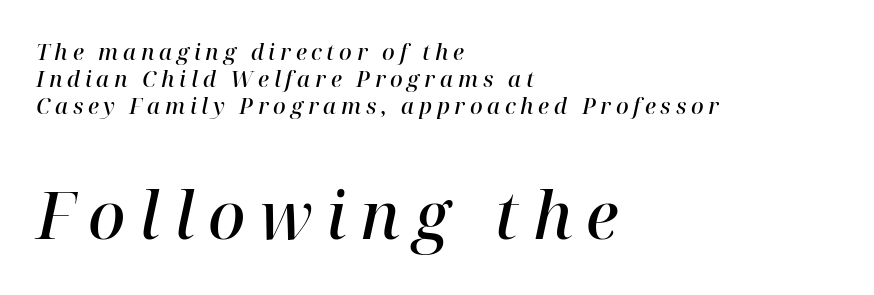
The image shows 65 px semibold serif type, italic (leaning right); set left-aligned, line spacing 1.22x, unusually wide letter spacing (+0.21 em), not underlined; the second (bottom) block is 2.95x larger; high stroke contrast and a medium x-height.
